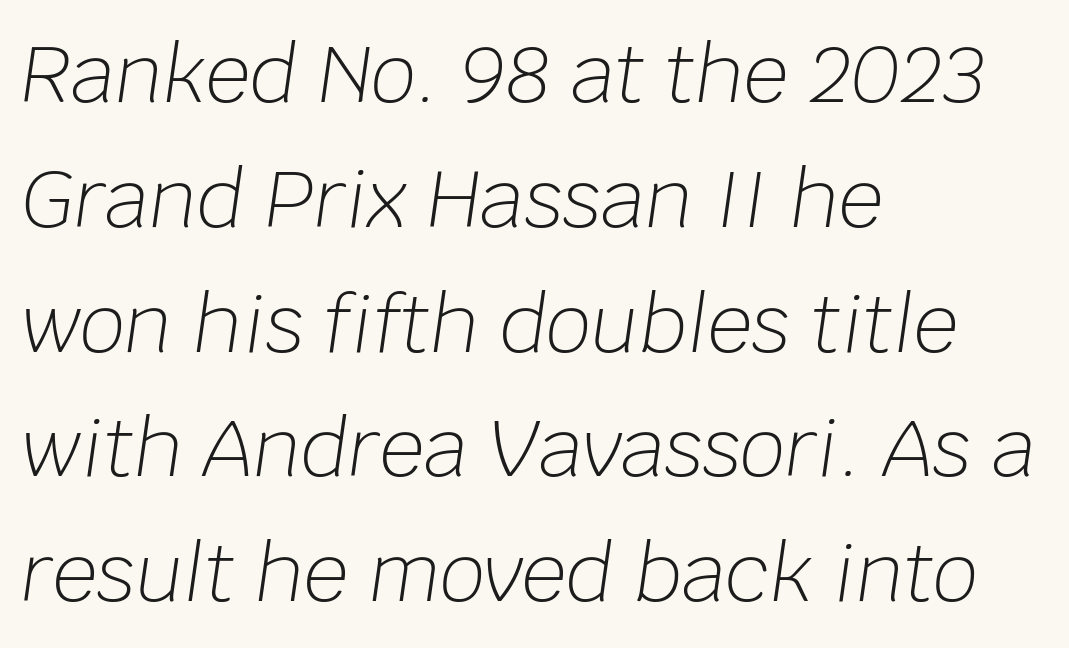
Q: Is the text bold? A: No.
Q: Is the text italic (slanted)? A: Yes, it leans right by about 8 degrees.
Q: Is the text underlined? A: No.
Q: How is the paragraph aligned? A: Left-aligned.
Q: Is the spacing between letters normal or unusually wide? A: Normal.
Q: Is the spacing between lines tight, normal or loose? A: Normal.
Q: Width (condensed, normal, or wide)? A: Normal.
Q: Stroke contrast? A: Low.
Q: x-height? A: Large.
Q: Monospaced? A: No.
